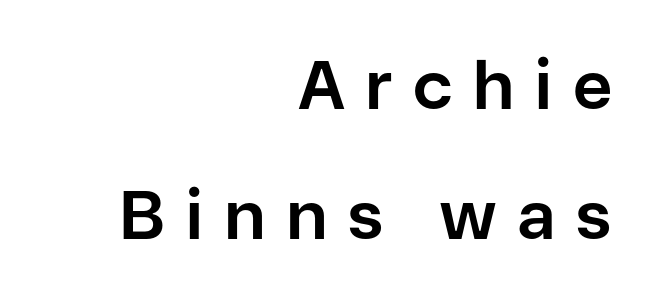
Q: Is the text bold? A: Yes.
Q: Is the text italic (slanted)? A: No, it is upright.
Q: Is the typeface a serif or a sans-serif typeface? A: Sans-serif.
Q: Is the text underlined? A: No.
Q: How is the paragraph aligned? A: Right-aligned.
Q: Is the spacing between letters normal or unusually wide? A: Unusually wide.
Q: Is the spacing between lines tight, normal or loose? A: Loose.
Q: Width (condensed, normal, or wide)? A: Normal.
Q: Stroke contrast? A: Low.
Q: x-height? A: Medium.
Q: Monospaced? A: No.
